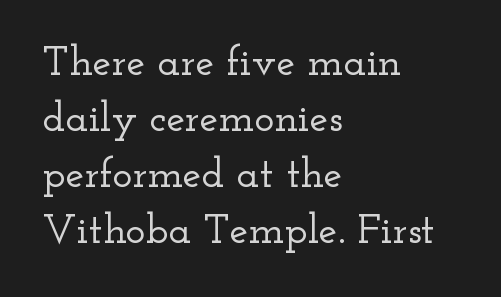
{"serif": "yes", "italic": "no", "width": "wide", "stroke_contrast": "low", "x_height": "small", "monospaced": "no", "underline": "no", "align": "left", "line_spacing": "normal", "line_spacing_ratio": 1.33, "letter_spacing": "normal", "letter_spacing_em": 0.0, "glyph_px": 42}
